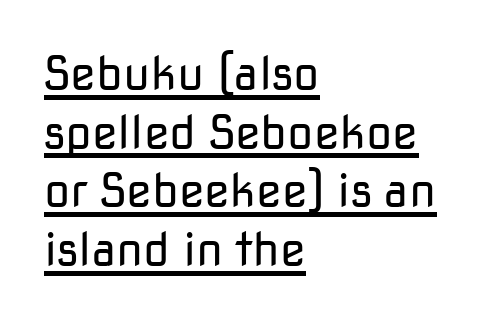
The image shows 47 px regular-weight sans-serif type, upright; set left-aligned, normal line spacing (1.25x), normal letter spacing, underlined; low stroke contrast and a medium x-height.
